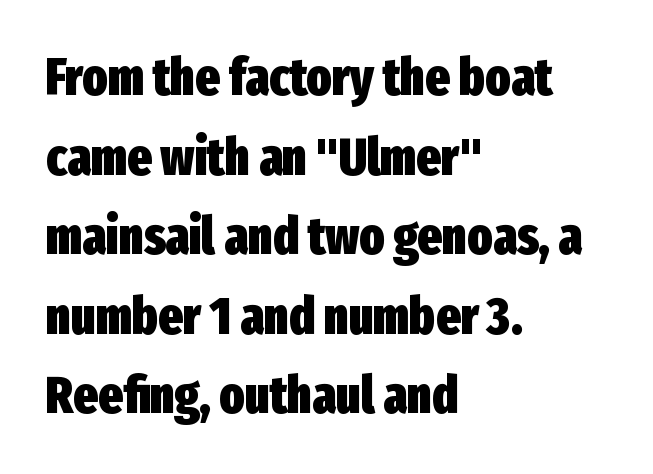
Q: Is the text bold? A: Yes.
Q: Is the text italic (slanted)? A: No, it is upright.
Q: Is the typeface a serif or a sans-serif typeface? A: Sans-serif.
Q: Is the text underlined? A: No.
Q: How is the paragraph aligned? A: Left-aligned.
Q: Is the spacing between letters normal or unusually wide? A: Normal.
Q: Is the spacing between lines tight, normal or loose? A: Normal.
Q: Width (condensed, normal, or wide)? A: Condensed.
Q: Stroke contrast? A: Low.
Q: x-height? A: Medium.
Q: Monospaced? A: No.
